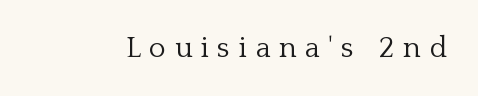
Q: Is the text bold? A: No.
Q: Is the text italic (slanted)? A: No, it is upright.
Q: Is the typeface a serif or a sans-serif typeface? A: Serif.
Q: Is the text underlined? A: No.
Q: Is the spacing between letters normal or unusually wide? A: Unusually wide.
Q: Width (condensed, normal, or wide)? A: Normal.
Q: Stroke contrast? A: Low.
Q: x-height? A: Medium.
Q: Monospaced? A: No.
